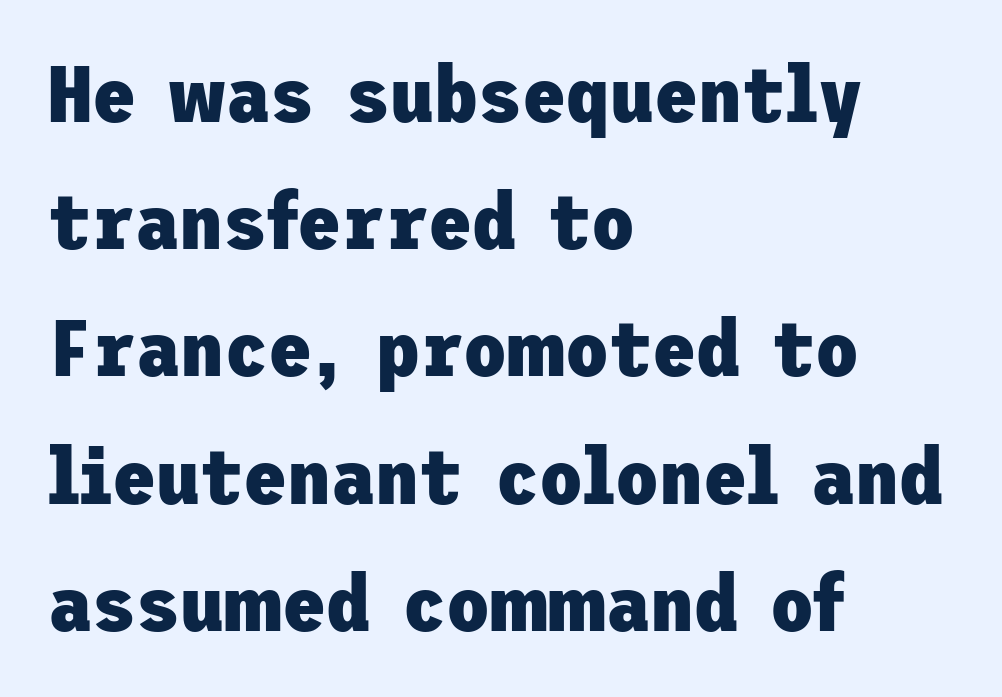
{"serif": "no", "italic": "no", "bold": "yes", "weight": "heavy", "width": "normal", "stroke_contrast": "low", "x_height": "medium", "underline": "no", "align": "left", "line_spacing": "normal", "line_spacing_ratio": 1.59, "letter_spacing": "normal", "letter_spacing_em": 0.0, "glyph_px": 80}
